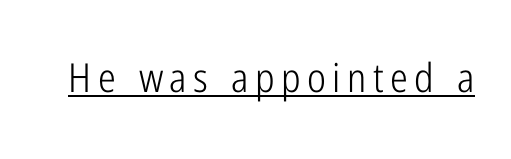
Q: Is the text bold? A: No.
Q: Is the text italic (slanted)? A: No, it is upright.
Q: Is the typeface a serif or a sans-serif typeface? A: Sans-serif.
Q: Is the text underlined? A: Yes.
Q: Width (condensed, normal, or wide)? A: Condensed.
Q: Stroke contrast? A: Low.
Q: x-height? A: Medium.
Q: Monospaced? A: No.
